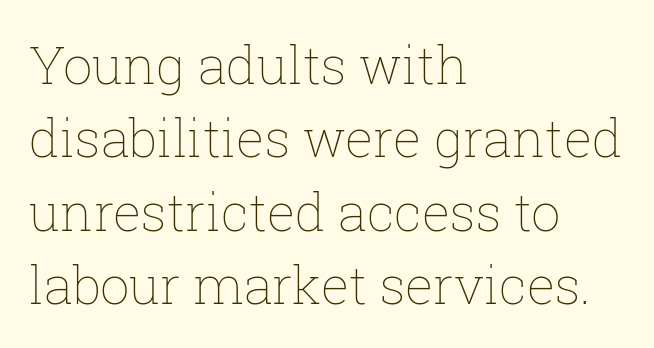
The image shows 52 px thin type, upright; set left-aligned, normal line spacing (1.41x), normal letter spacing, not underlined; low stroke contrast and a medium x-height.
